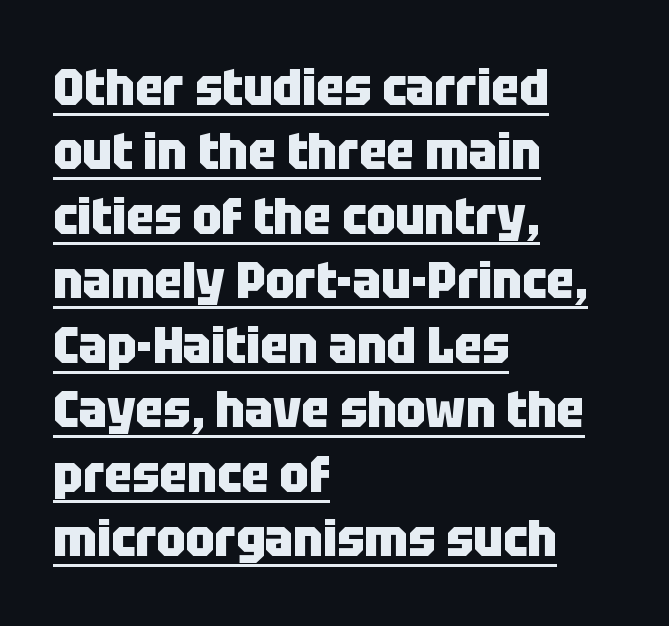
The image shows 52 px heavy, condensed sans-serif type, upright; set left-aligned, line spacing 1.24x, normal letter spacing, underlined; low stroke contrast and a large x-height.
